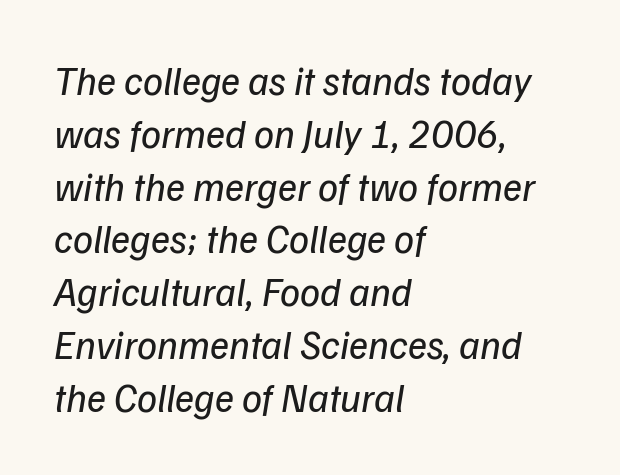
Q: Is the text bold? A: No.
Q: Is the typeface a serif or a sans-serif typeface? A: Sans-serif.
Q: Is the text underlined? A: No.
Q: How is the paragraph aligned? A: Left-aligned.
Q: Is the spacing between letters normal or unusually wide? A: Normal.
Q: Is the spacing between lines tight, normal or loose? A: Normal.
Q: Width (condensed, normal, or wide)? A: Normal.
Q: Stroke contrast? A: Low.
Q: x-height? A: Medium.
Q: Monospaced? A: No.
